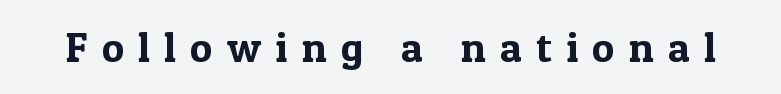
The image shows 42 px serif type, upright; set unusually wide letter spacing (+0.34 em), not underlined; a medium x-height.
